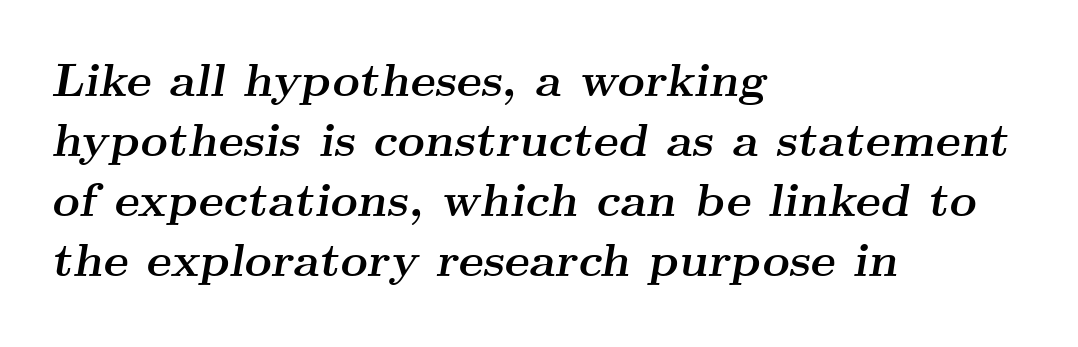
Q: Is the text bold? A: Yes.
Q: Is the text italic (slanted)? A: Yes, it leans right by about 9 degrees.
Q: Is the typeface a serif or a sans-serif typeface? A: Serif.
Q: Is the text underlined? A: No.
Q: How is the paragraph aligned? A: Left-aligned.
Q: Is the spacing between letters normal or unusually wide? A: Normal.
Q: Is the spacing between lines tight, normal or loose? A: Normal.
Q: Width (condensed, normal, or wide)? A: Wide.
Q: Stroke contrast? A: Medium.
Q: x-height? A: Small.
Q: Monospaced? A: No.
